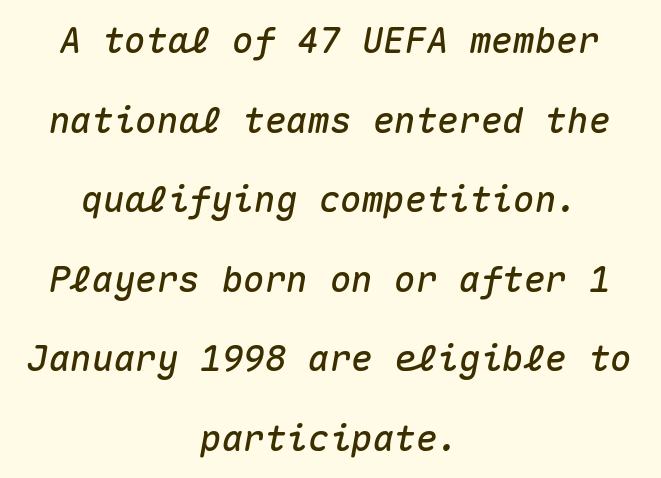
When letters slant like this, we call the style italic. Underline: absent. Layout note: lines centered. Whoever set this chose breathing room over compactness in the vertical rhythm.
